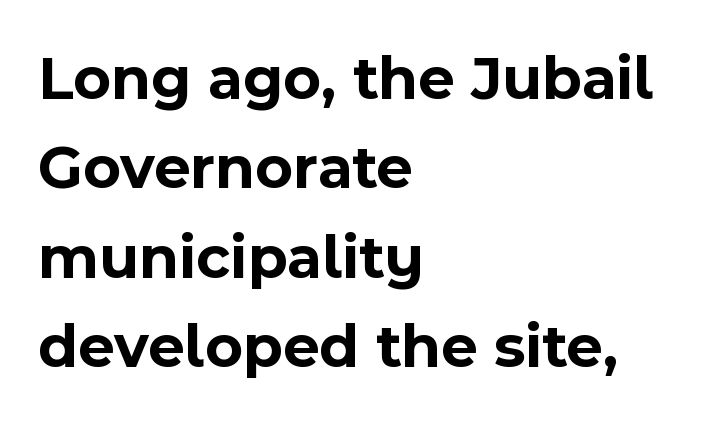
Q: Is the text bold? A: Yes.
Q: Is the text italic (slanted)? A: No, it is upright.
Q: Is the typeface a serif or a sans-serif typeface? A: Sans-serif.
Q: Is the text underlined? A: No.
Q: How is the paragraph aligned? A: Left-aligned.
Q: Is the spacing between letters normal or unusually wide? A: Normal.
Q: Is the spacing between lines tight, normal or loose? A: Normal.
Q: Width (condensed, normal, or wide)? A: Normal.
Q: x-height? A: Medium.
Q: Monospaced? A: No.
